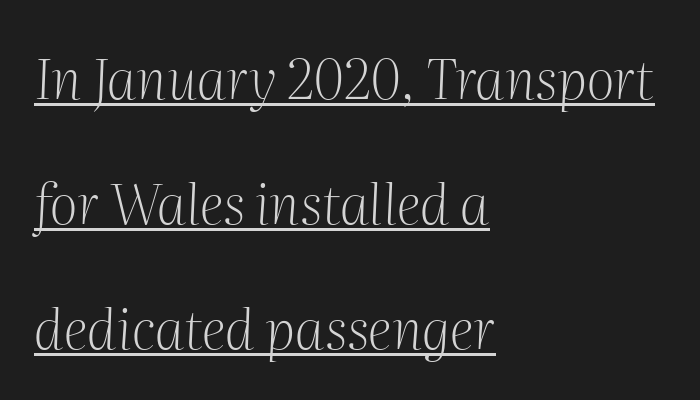
Q: Is the text bold? A: No.
Q: Is the text italic (slanted)? A: Yes, it leans right by about 2 degrees.
Q: Is the typeface a serif or a sans-serif typeface? A: Serif.
Q: Is the text underlined? A: Yes.
Q: How is the paragraph aligned? A: Left-aligned.
Q: Is the spacing between letters normal or unusually wide? A: Normal.
Q: Is the spacing between lines tight, normal or loose? A: Loose.
Q: Width (condensed, normal, or wide)? A: Normal.
Q: Stroke contrast? A: Medium.
Q: x-height? A: Medium.
Q: Monospaced? A: No.
